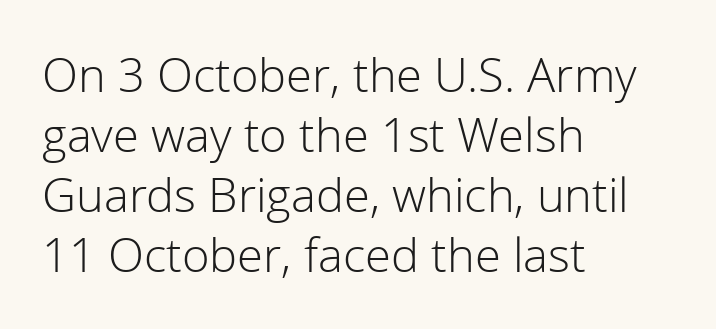
Q: Is the text bold? A: No.
Q: Is the text italic (slanted)? A: No, it is upright.
Q: Is the typeface a serif or a sans-serif typeface? A: Sans-serif.
Q: Is the text underlined? A: No.
Q: How is the paragraph aligned? A: Left-aligned.
Q: Is the spacing between letters normal or unusually wide? A: Normal.
Q: Is the spacing between lines tight, normal or loose? A: Normal.
Q: Width (condensed, normal, or wide)? A: Normal.
Q: Stroke contrast? A: Low.
Q: x-height? A: Medium.
Q: Monospaced? A: No.
